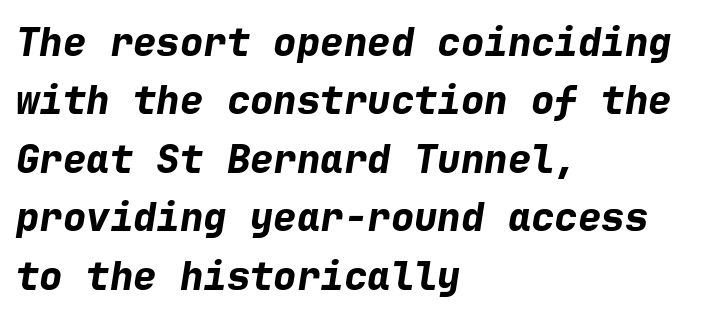
If you drew a line through each stem, it would be angled. The vertical gap from one line to the next is medium. You'd pick this weight for a headline — it's a proper bold. The rendering uses typewriter-style spacing with identical character cells. These lines keep a tight, regular rhythm from letter to letter.
